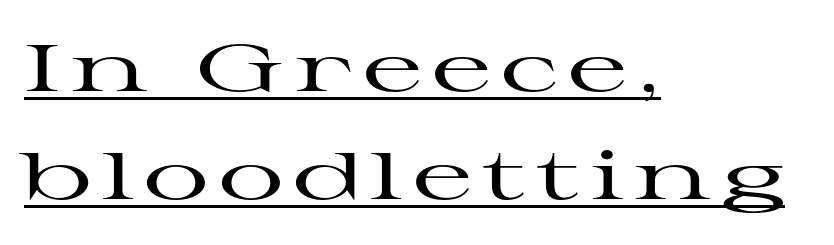
Characters remain perfectly vertical along every line. Students, observe the line beneath the letters — that is underlining. Does the type have serifs? Yes, each stem ends in a small foot. The rows are spaced the way most documents space them. Layout note: lines flush left.
